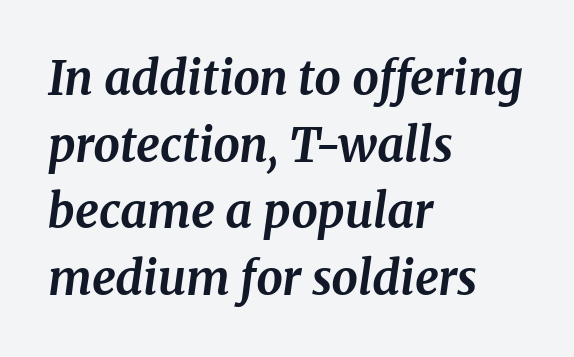
{"serif": "yes", "italic": "yes", "lean": "right", "slant_degrees": 8, "bold": "yes", "weight": "bold", "width": "normal", "stroke_contrast": "medium", "x_height": "medium", "monospaced": "no", "underline": "no", "align": "left", "line_spacing": "normal", "line_spacing_ratio": 1.42, "letter_spacing": "normal", "letter_spacing_em": 0.0, "glyph_px": 47}
